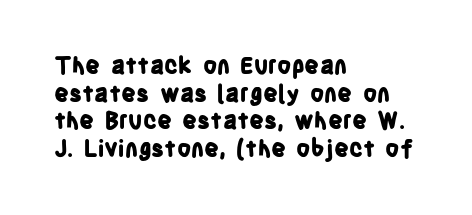
The image shows 23 px bold type, upright; set left-aligned, line spacing 1.2x, normal letter spacing, not underlined.
